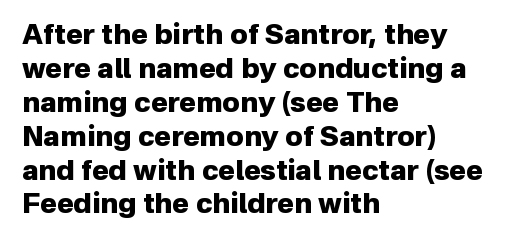
Q: Is the text bold? A: Yes.
Q: Is the text italic (slanted)? A: No, it is upright.
Q: Is the typeface a serif or a sans-serif typeface? A: Sans-serif.
Q: Is the text underlined? A: No.
Q: How is the paragraph aligned? A: Left-aligned.
Q: Is the spacing between letters normal or unusually wide? A: Normal.
Q: Width (condensed, normal, or wide)? A: Normal.
Q: Stroke contrast? A: Low.
Q: x-height? A: Medium.
Q: Monospaced? A: No.
